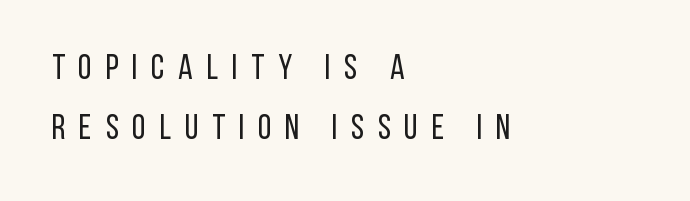
A bare baseline throughout the passage. The font family rendered here belongs to the sans-serif group. Does extra space separate the letters? Yes, quite a lot of it. The compositor pushed each line to the left boundary. Spacing verdict: proportional, widths tailored to each character.
